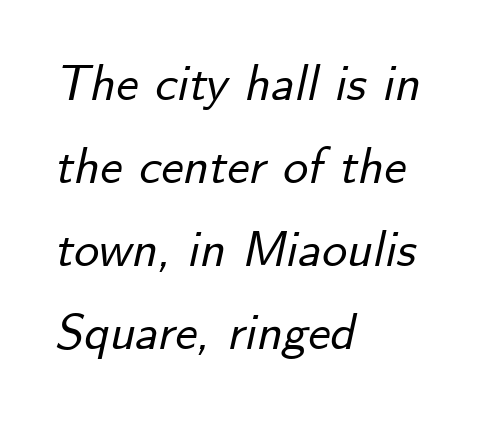
Q: Is the text italic (slanted)? A: Yes, it leans right by about 12 degrees.
Q: Is the text underlined? A: No.
Q: How is the paragraph aligned? A: Left-aligned.
Q: Is the spacing between letters normal or unusually wide? A: Normal.
Q: Is the spacing between lines tight, normal or loose? A: Normal.
Q: Width (condensed, normal, or wide)? A: Normal.
Q: Stroke contrast? A: Low.
Q: x-height? A: Small.
Q: Monospaced? A: No.
